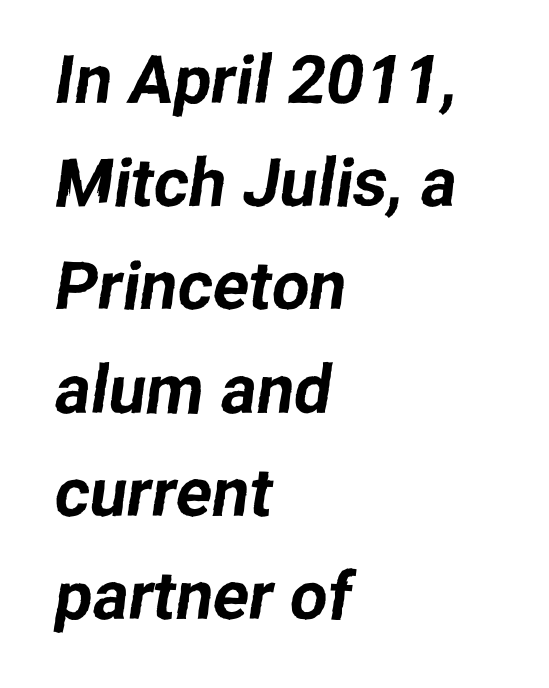
Q: Is the typeface a serif or a sans-serif typeface? A: Sans-serif.
Q: Is the text underlined? A: No.
Q: How is the paragraph aligned? A: Left-aligned.
Q: Is the spacing between letters normal or unusually wide? A: Normal.
Q: Is the spacing between lines tight, normal or loose? A: Normal.
Q: Width (condensed, normal, or wide)? A: Normal.
Q: Stroke contrast? A: Low.
Q: x-height? A: Medium.
Q: Monospaced? A: No.
